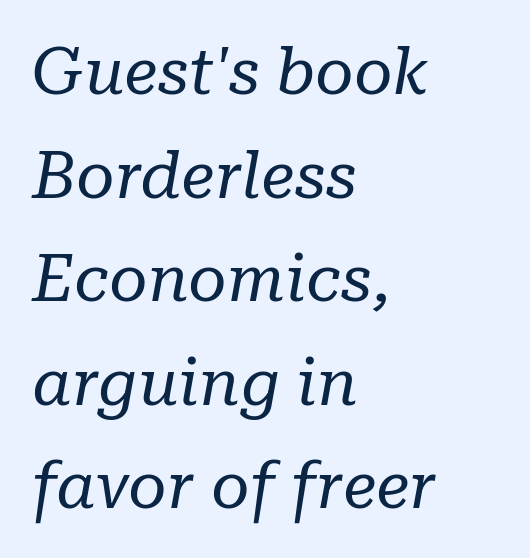
The image shows 66 px regular-weight serif type, italic (leaning right); set left-aligned, normal line spacing (1.57x), normal letter spacing, not underlined; low stroke contrast and a medium x-height.
